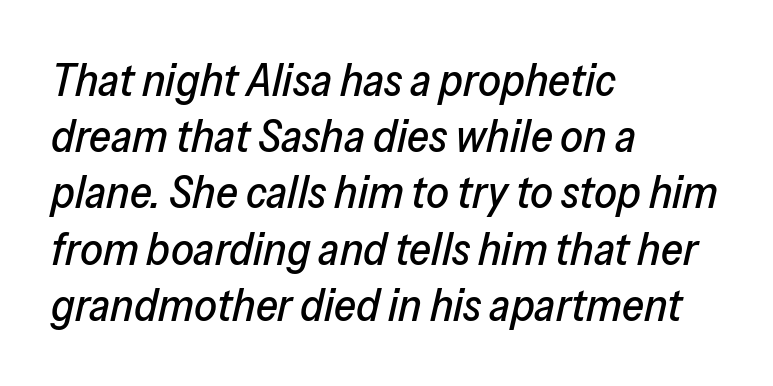
The image shows 45 px text type, italic (leaning right); set left-aligned, normal line spacing (1.25x), normal letter spacing, not underlined; low stroke contrast and a medium x-height.
